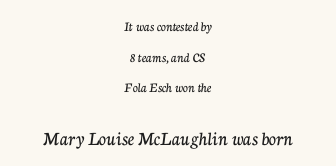
{"underline": "no", "align": "center", "line_spacing": "loose", "line_spacing_ratio": 2.18, "letter_spacing": "normal", "letter_spacing_em": 0.0, "larger_block": "second", "size_ratio": 1.43, "glyph_px": 20}
